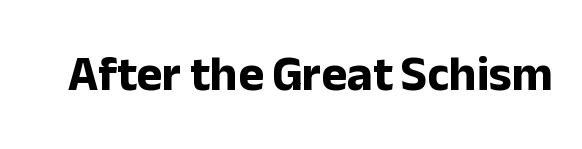
{"serif": "no", "italic": "no", "bold": "yes", "weight": "bold", "width": "normal", "stroke_contrast": "low", "x_height": "medium", "monospaced": "no", "underline": "no", "letter_spacing": "normal", "letter_spacing_em": 0.0, "glyph_px": 49}
